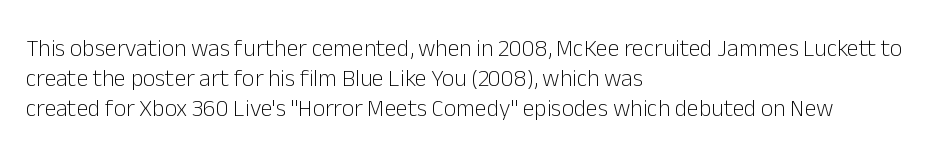
Q: Is the text bold? A: No.
Q: Is the text italic (slanted)? A: No, it is upright.
Q: Is the text underlined? A: No.
Q: How is the paragraph aligned? A: Left-aligned.
Q: Is the spacing between letters normal or unusually wide? A: Normal.
